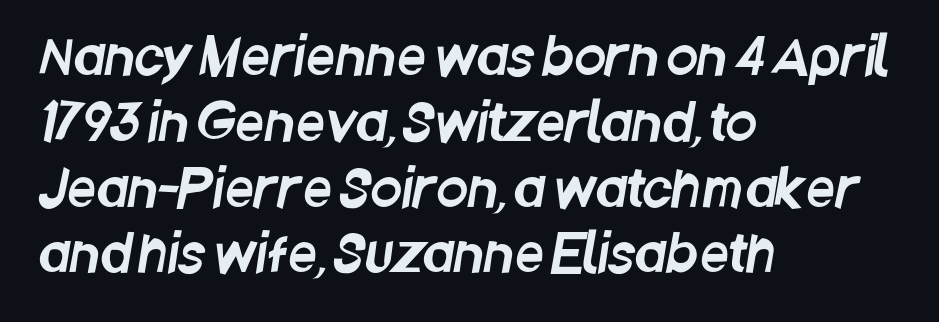
Q: Is the typeface a serif or a sans-serif typeface? A: Sans-serif.
Q: Is the text underlined? A: No.
Q: How is the paragraph aligned? A: Left-aligned.
Q: Is the spacing between letters normal or unusually wide? A: Normal.
Q: Is the spacing between lines tight, normal or loose? A: Normal.
Q: Width (condensed, normal, or wide)? A: Condensed.
Q: Stroke contrast? A: Low.
Q: x-height? A: Large.
Q: Monospaced? A: No.
